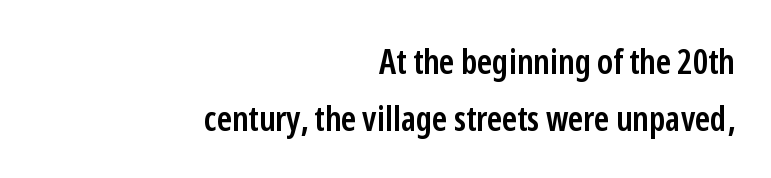
Q: Is the text bold? A: Semi-bold.
Q: Is the text italic (slanted)? A: No, it is upright.
Q: Is the typeface a serif or a sans-serif typeface? A: Sans-serif.
Q: Is the text underlined? A: No.
Q: How is the paragraph aligned? A: Right-aligned.
Q: Is the spacing between letters normal or unusually wide? A: Normal.
Q: Is the spacing between lines tight, normal or loose? A: Normal.
Q: Width (condensed, normal, or wide)? A: Condensed.
Q: Stroke contrast? A: Low.
Q: x-height? A: Medium.
Q: Monospaced? A: No.
